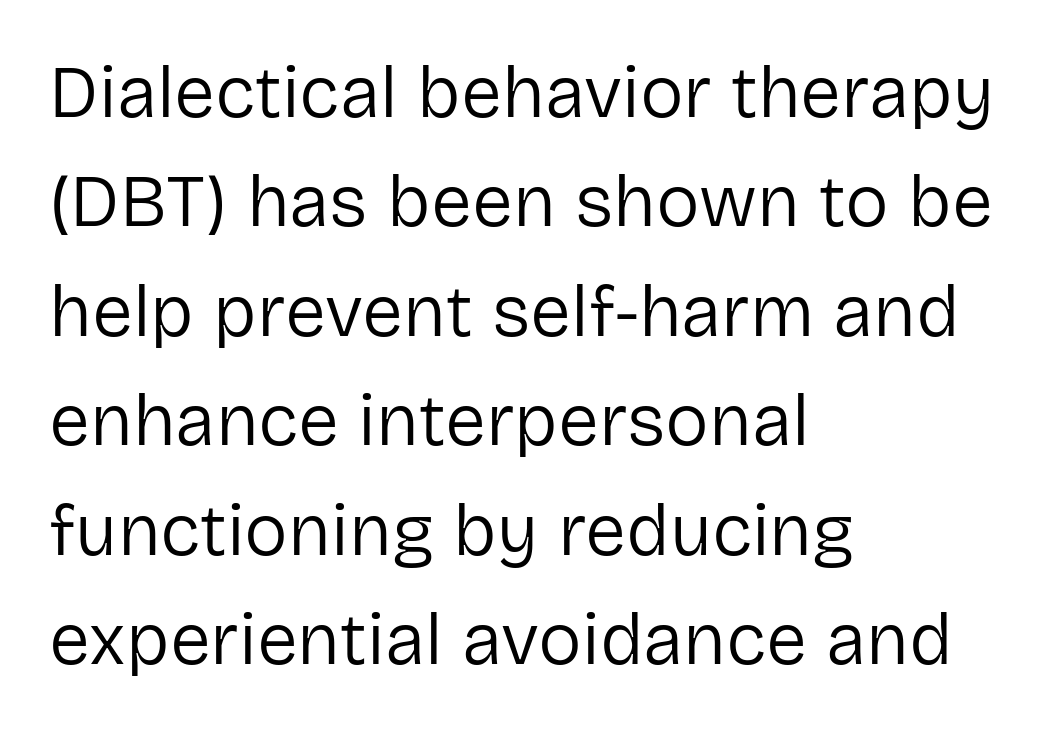
{"serif": "no", "italic": "no", "bold": "no", "weight": "regular", "width": "normal", "stroke_contrast": "low", "x_height": "medium", "monospaced": "no", "underline": "no", "align": "left", "line_spacing": "normal", "line_spacing_ratio": 1.5, "letter_spacing": "normal", "letter_spacing_em": 0.0, "glyph_px": 73}
